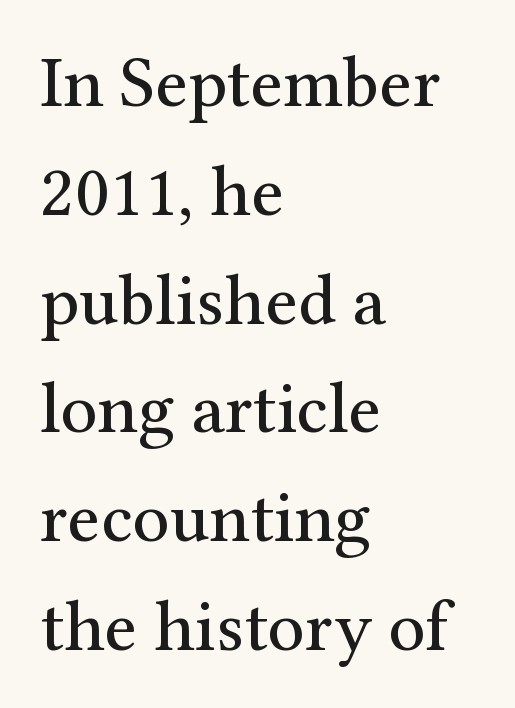
The axis of the letterforms is exactly vertical. The rendering uses a moderate line-height, typical for paragraphs. Tracking value appears to be zero — textbook default spacing. Weight class: somewhere from thin through regular. Is this a fixed-width face? No — the glyphs have proportional, varying widths.
